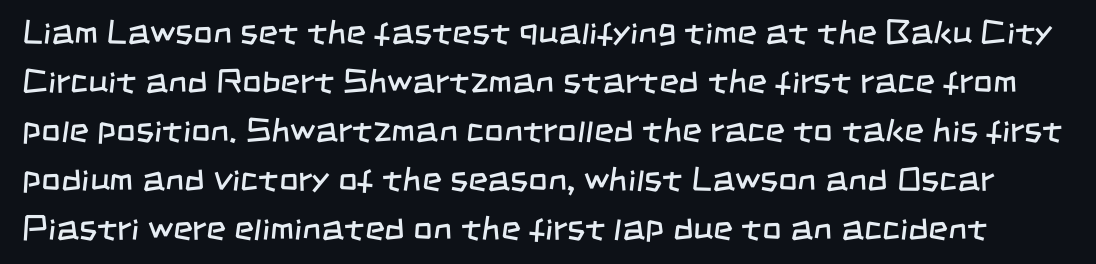
{"serif": "no", "bold": "no", "weight": "regular", "width": "condensed", "stroke_contrast": "low", "x_height": "large", "monospaced": "no", "underline": "no", "line_spacing": "normal", "line_spacing_ratio": 1.44, "letter_spacing": "normal", "letter_spacing_em": 0.0, "glyph_px": 34}
